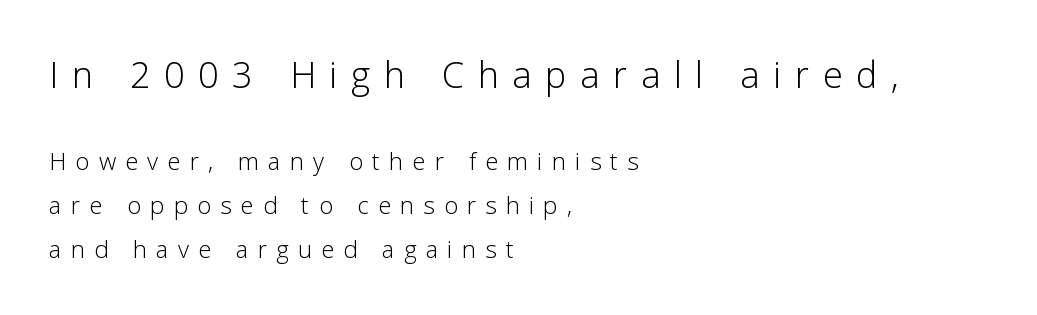
{"serif": "no", "italic": "no", "bold": "no", "weight": "light", "width": "normal", "stroke_contrast": "low", "x_height": "medium", "monospaced": "no", "underline": "no", "align": "left", "line_spacing_ratio": 1.83, "letter_spacing": "wide", "letter_spacing_em": 0.38, "larger_block": "first", "size_ratio": 1.5, "glyph_px": 36}
